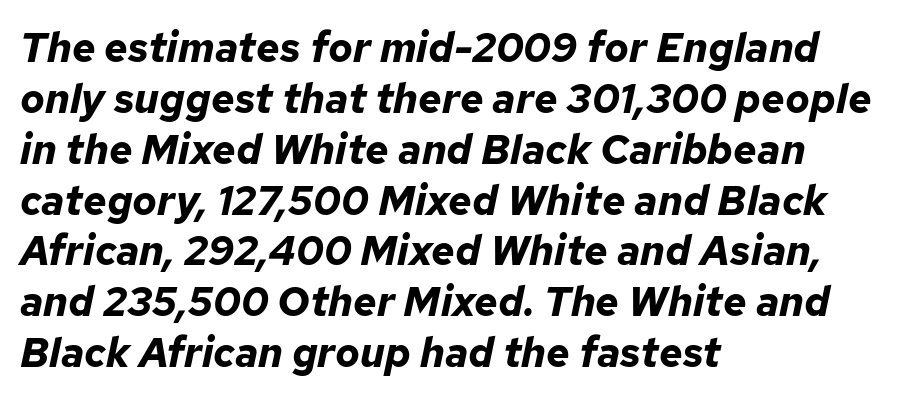
Looking at the ascenders, they clearly lean. The paragraph has a hard left edge and a soft right edge. Compared with typical body copy, the letter spacing here is the same. Only glyphs here, with clear space below each row. Strokes here are thick enough to call this a true bold. Is this a fixed-width face? No — the glyphs have proportional, varying widths.
